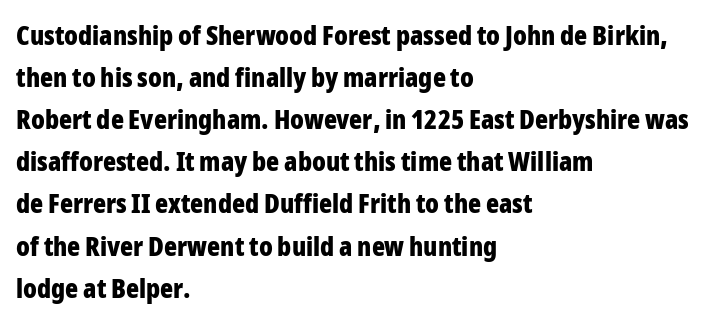
Q: Is the text bold? A: Yes.
Q: Is the text italic (slanted)? A: No, it is upright.
Q: Is the text underlined? A: No.
Q: How is the paragraph aligned? A: Left-aligned.
Q: Is the spacing between letters normal or unusually wide? A: Normal.
Q: Is the spacing between lines tight, normal or loose? A: Normal.
